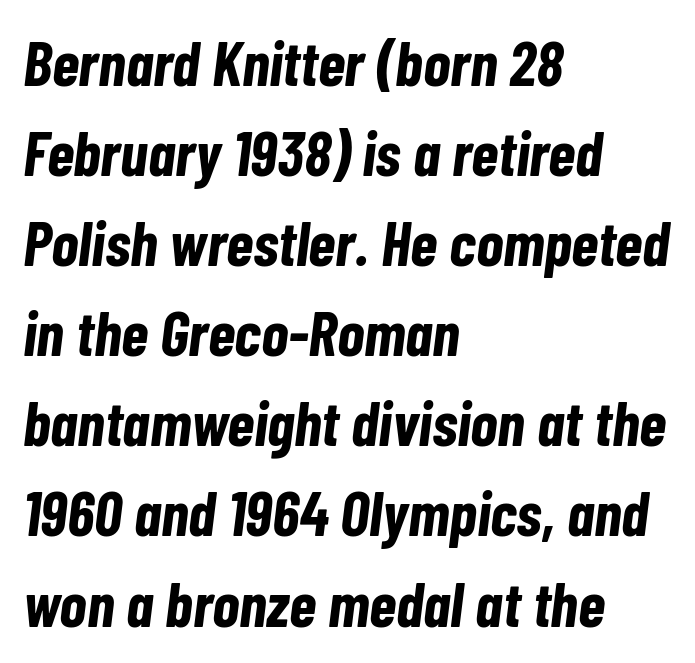
Q: Is the text bold? A: Yes.
Q: Is the text italic (slanted)? A: Yes, it leans right by about 7 degrees.
Q: Is the text underlined? A: No.
Q: How is the paragraph aligned? A: Left-aligned.
Q: Is the spacing between letters normal or unusually wide? A: Normal.
Q: Is the spacing between lines tight, normal or loose? A: Normal.
Q: Width (condensed, normal, or wide)? A: Condensed.
Q: Stroke contrast? A: Low.
Q: x-height? A: Medium.
Q: Monospaced? A: No.
